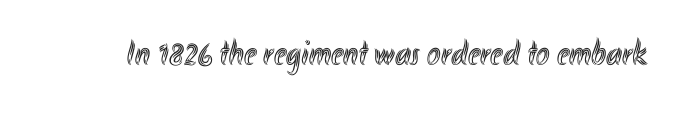
Q: Is the text italic (slanted)? A: Yes.
Q: Is the text underlined? A: No.
Q: Is the spacing between letters normal or unusually wide? A: Normal.
Q: Width (condensed, normal, or wide)? A: Condensed.
Q: x-height? A: Small.
Q: Monospaced? A: No.
